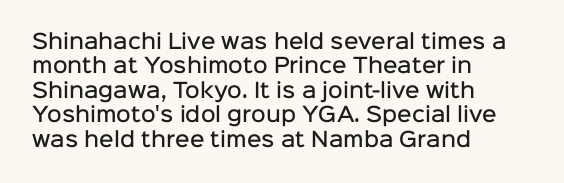
The image shows 20 px text type, upright; set left-aligned, line spacing 1.22x, normal letter spacing, not underlined.
